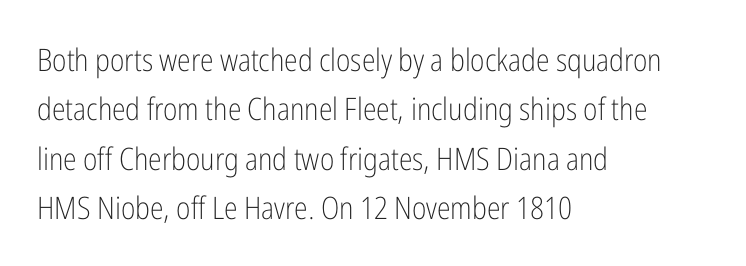
This reads as an unemphasized weight, regular at the heaviest. The face used here is a sans, in the tradition of grotesques and geometrics. Each new line begins a customary step beneath the previous one. Varying glyph widths throughout — classic text-font behaviour. Descenders are the only things crossing below the line.
